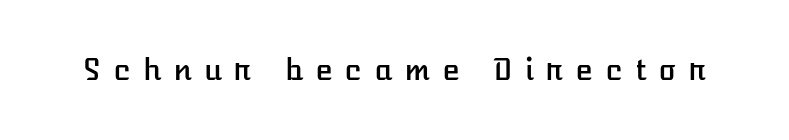
Q: Is the text italic (slanted)? A: No, it is upright.
Q: Is the text underlined? A: No.
Q: Is the spacing between letters normal or unusually wide? A: Unusually wide.
Q: Width (condensed, normal, or wide)? A: Normal.
Q: Stroke contrast? A: Low.
Q: x-height? A: Medium.
Q: Monospaced? A: No.
